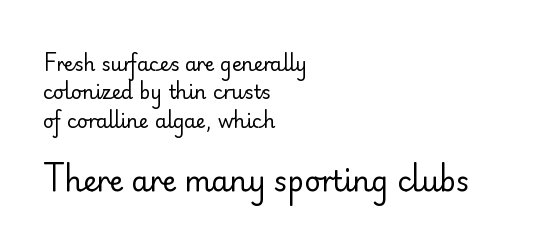
The image shows 28 px regular-weight sans-serif type, upright; set left-aligned, normal line spacing (1.5x), normal letter spacing, not underlined; the second (bottom) block is 1.47x larger; low stroke contrast and a small x-height.
